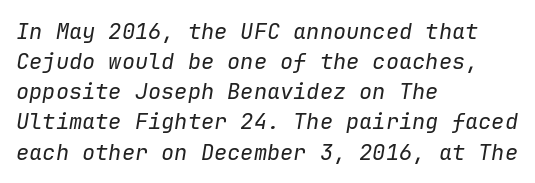
The image shows 22 px text type, italic (leaning right); set left-aligned, normal line spacing (1.37x), normal letter spacing, not underlined.
